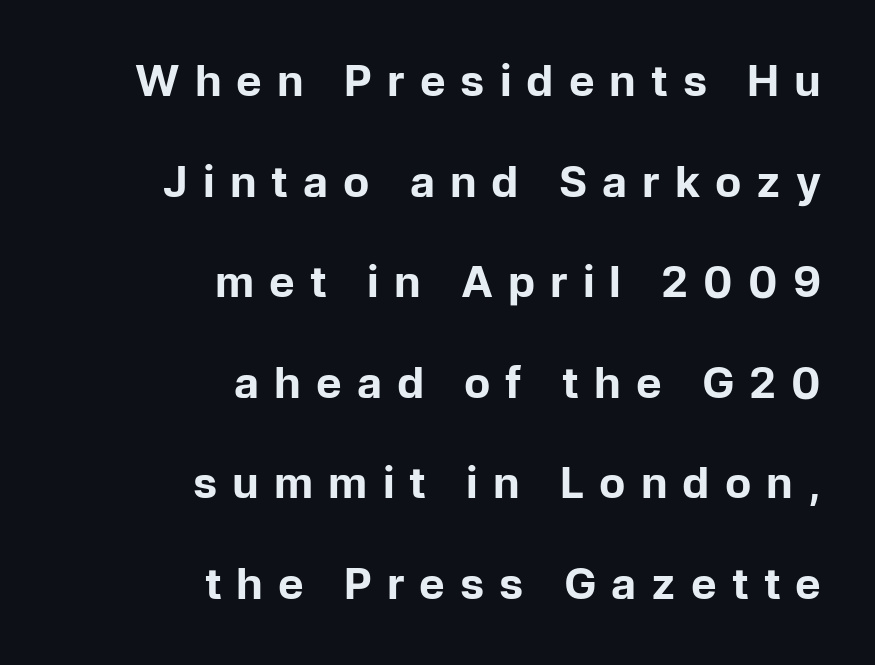
Does the leading feel generous? Absolutely, it's lavish. Between one letter and the next there's a generous, obvious gap. Upright lettering throughout. Descender tails drop into unmarked territory. Letterform terminals end flat and unadorned throughout the passage. The paragraph has a hard right edge and a soft left edge.
